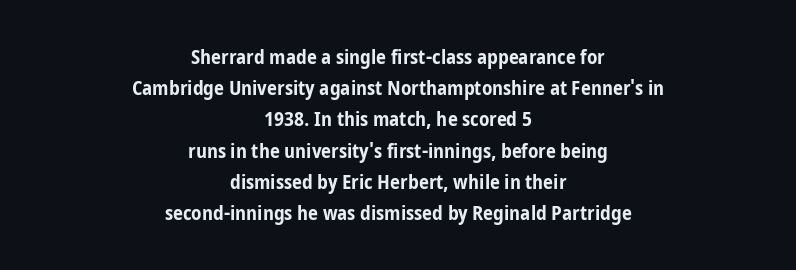
The image shows 20 px bold type, upright; set centered, normal line spacing (1.56x), normal letter spacing, not underlined.
